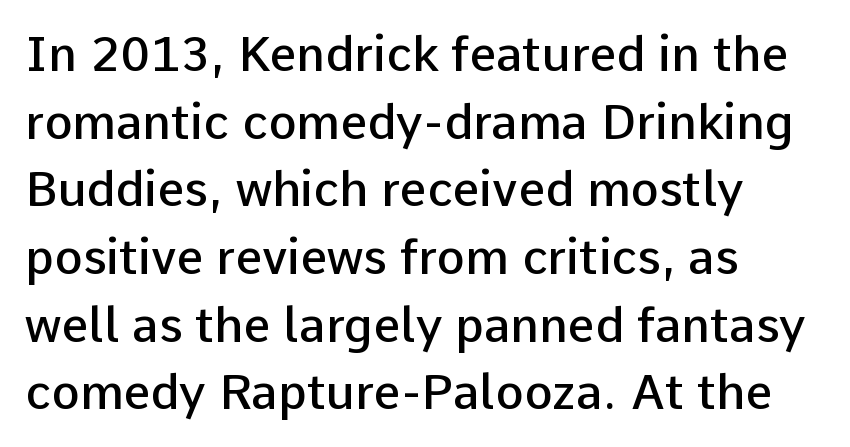
The image shows 48 px semibold sans-serif type, upright; set left-aligned, normal line spacing (1.41x), normal letter spacing, not underlined; low stroke contrast and a medium x-height.
